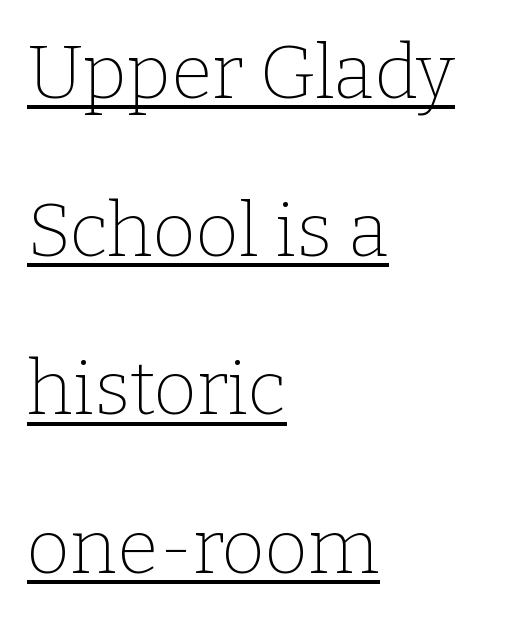
Q: Is the text bold? A: No.
Q: Is the text italic (slanted)? A: No, it is upright.
Q: Is the typeface a serif or a sans-serif typeface? A: Serif.
Q: Is the text underlined? A: Yes.
Q: How is the paragraph aligned? A: Left-aligned.
Q: Is the spacing between letters normal or unusually wide? A: Normal.
Q: Is the spacing between lines tight, normal or loose? A: Loose.
Q: Width (condensed, normal, or wide)? A: Normal.
Q: Stroke contrast? A: Low.
Q: x-height? A: Medium.
Q: Monospaced? A: No.
